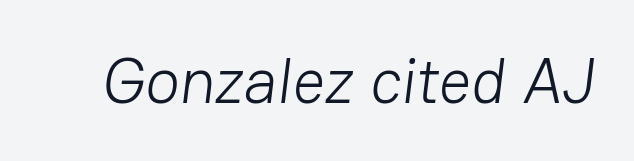
The image shows 64 px light sans-serif type; set normal letter spacing, not underlined; low stroke contrast and a medium x-height.
